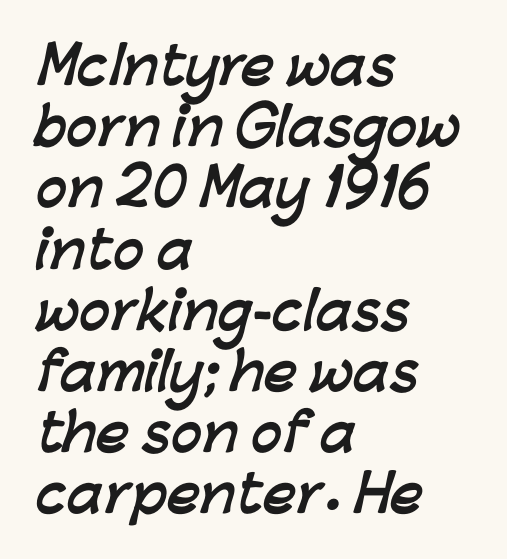
Q: Is the text bold? A: Yes.
Q: Is the typeface a serif or a sans-serif typeface? A: Sans-serif.
Q: Is the text underlined? A: No.
Q: How is the paragraph aligned? A: Left-aligned.
Q: Is the spacing between letters normal or unusually wide? A: Normal.
Q: Width (condensed, normal, or wide)? A: Normal.
Q: Stroke contrast? A: Low.
Q: x-height? A: Medium.
Q: Monospaced? A: No.
